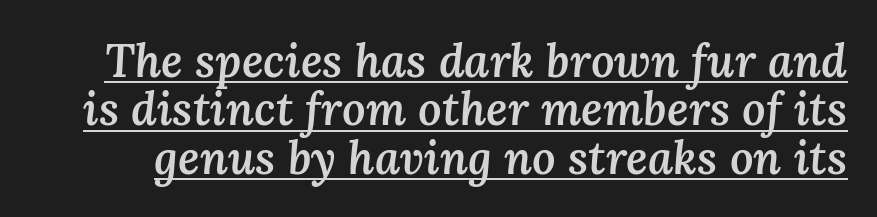
{"italic": "yes", "lean": "right", "slant_degrees": 3, "bold": "semi", "weight": "semibold", "width": "normal", "stroke_contrast": "medium", "x_height": "medium", "monospaced": "no", "underline": "yes", "line_spacing": "tight", "line_spacing_ratio": 1.05, "letter_spacing": "normal", "letter_spacing_em": 0.0, "glyph_px": 46}
